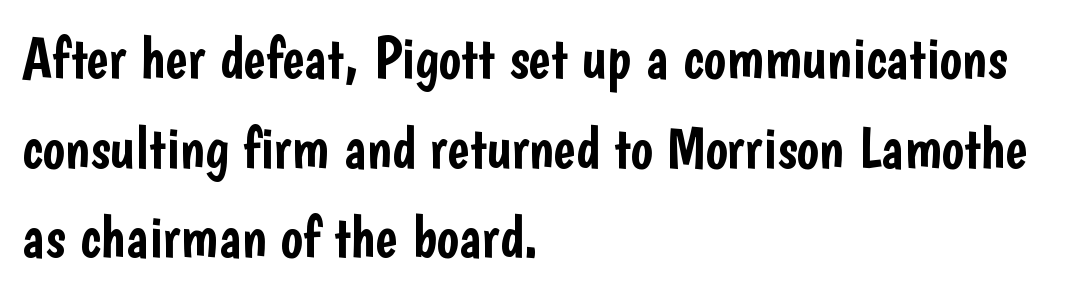
{"serif": "no", "italic": "no", "width": "condensed", "stroke_contrast": "low", "x_height": "medium", "monospaced": "no", "underline": "no", "align": "left", "line_spacing": "normal", "line_spacing_ratio": 1.52, "letter_spacing": "normal", "letter_spacing_em": 0.0, "glyph_px": 59}
